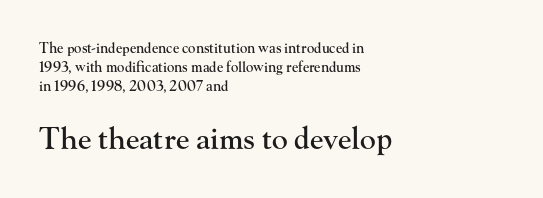
{"serif": "yes", "italic": "no", "width": "normal", "stroke_contrast": "high", "x_height": "small", "monospaced": "no", "underline": "no", "align": "left", "line_spacing": "normal", "line_spacing_ratio": 1.34, "letter_spacing": "normal", "letter_spacing_em": 0.0, "larger_block": "second", "size_ratio": 2.14, "glyph_px": 30}
